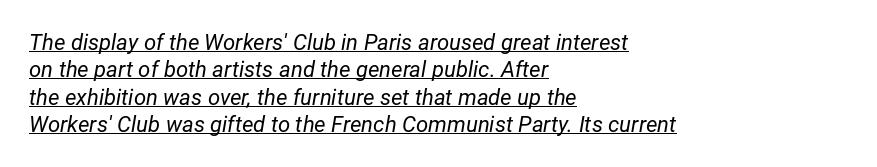
Q: Is the text bold? A: No.
Q: Is the text italic (slanted)? A: Yes, it leans right by about 12 degrees.
Q: Is the text underlined? A: Yes.
Q: How is the paragraph aligned? A: Left-aligned.
Q: Is the spacing between letters normal or unusually wide? A: Normal.
